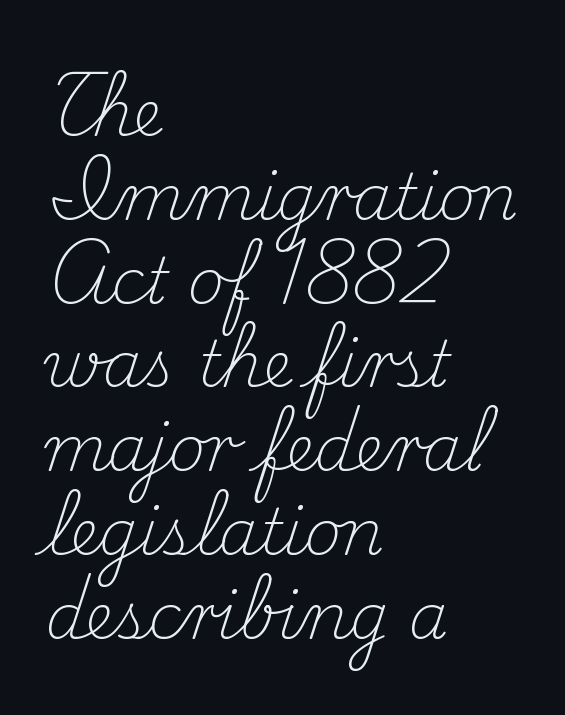
{"serif": "yes", "bold": "no", "weight": "light", "width": "normal", "stroke_contrast": "medium", "x_height": "small", "monospaced": "no", "underline": "no", "align": "left", "line_spacing": "normal", "line_spacing_ratio": 1.33, "letter_spacing": "normal", "letter_spacing_em": 0.0, "glyph_px": 63}
